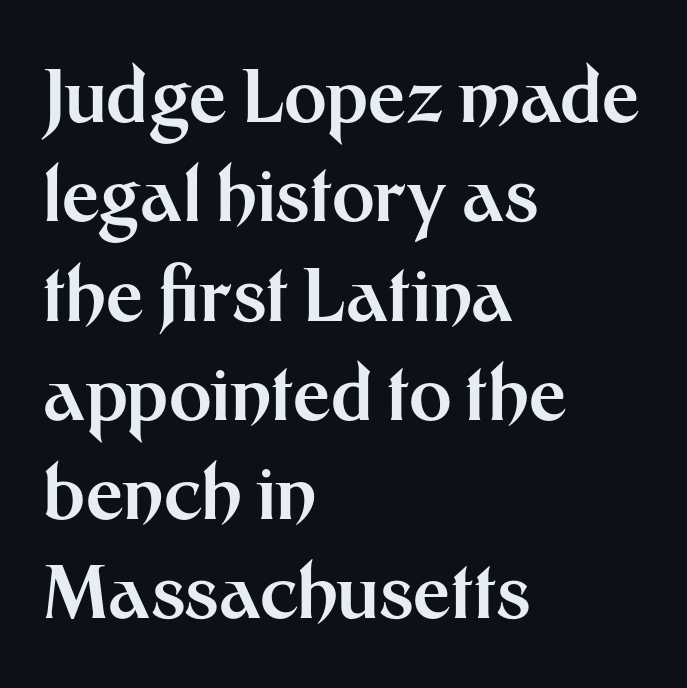
{"serif": "no", "italic": "no", "bold": "yes", "weight": "bold", "width": "normal", "stroke_contrast": "medium", "x_height": "medium", "monospaced": "no", "underline": "no", "align": "left", "line_spacing": "normal", "line_spacing_ratio": 1.36, "letter_spacing": "normal", "letter_spacing_em": 0.0, "glyph_px": 73}
